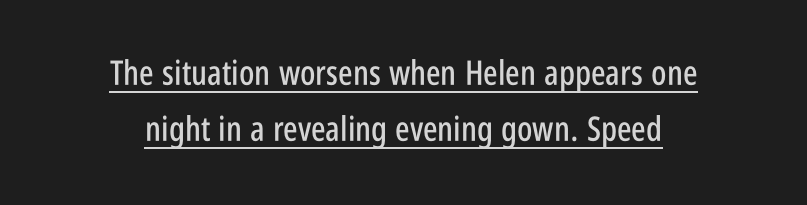
Q: Is the text italic (slanted)? A: No, it is upright.
Q: Is the typeface a serif or a sans-serif typeface? A: Sans-serif.
Q: Is the text underlined? A: Yes.
Q: How is the paragraph aligned? A: Centered.
Q: Is the spacing between letters normal or unusually wide? A: Normal.
Q: Is the spacing between lines tight, normal or loose? A: Normal.
Q: Width (condensed, normal, or wide)? A: Condensed.
Q: Stroke contrast? A: Low.
Q: x-height? A: Large.
Q: Monospaced? A: No.
